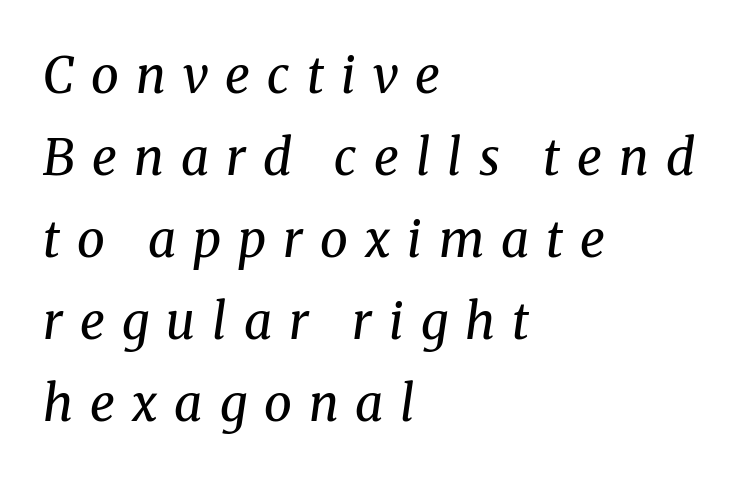
The image shows 50 px regular-weight serif type, italic (leaning right); set left-aligned, normal line spacing (1.64x), unusually wide letter spacing (+0.34 em), not underlined; medium stroke contrast and a medium x-height.
